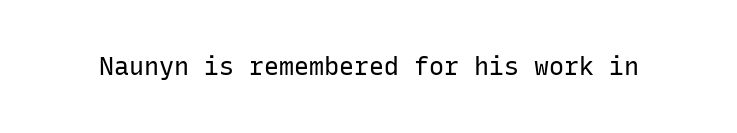
The image shows 25 px text type, upright; set normal letter spacing, not underlined.
